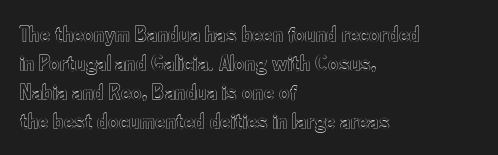
The image shows 23 px text type, upright; set left-aligned, normal line spacing (1.26x), normal letter spacing, not underlined.
